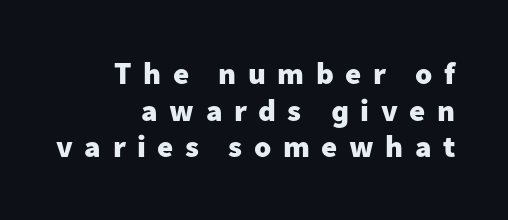
The image shows 31 px heavy sans-serif type, upright; set right-aligned, line spacing 1.18x, unusually wide letter spacing (+0.37 em), not underlined; low stroke contrast and a medium x-height.
